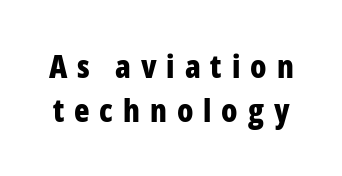
{"serif": "no", "italic": "no", "bold": "yes", "weight": "bold", "width": "condensed", "stroke_contrast": "low", "x_height": "medium", "monospaced": "no", "underline": "no", "line_spacing": "normal", "line_spacing_ratio": 1.39, "letter_spacing": "wide", "letter_spacing_em": 0.31, "glyph_px": 32}
